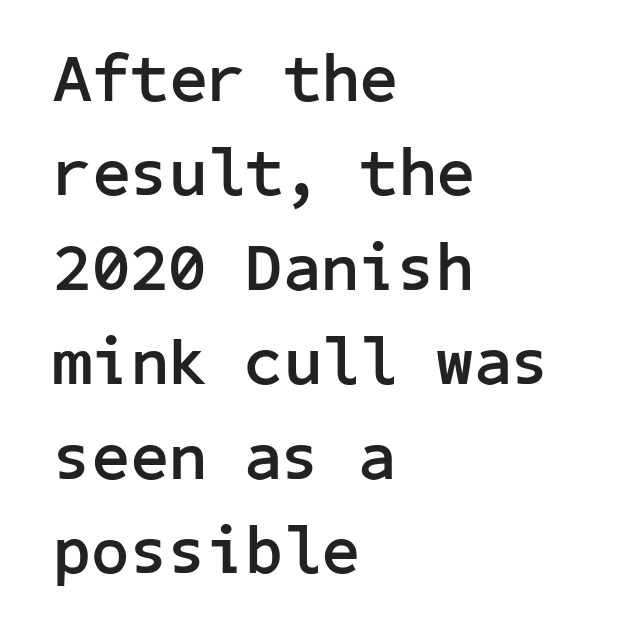
Q: Is the text bold? A: Yes.
Q: Is the text italic (slanted)? A: No, it is upright.
Q: Is the typeface a serif or a sans-serif typeface? A: Sans-serif.
Q: Is the text underlined? A: No.
Q: How is the paragraph aligned? A: Left-aligned.
Q: Is the spacing between letters normal or unusually wide? A: Normal.
Q: Is the spacing between lines tight, normal or loose? A: Normal.
Q: Width (condensed, normal, or wide)? A: Normal.
Q: Stroke contrast? A: Low.
Q: x-height? A: Medium.
